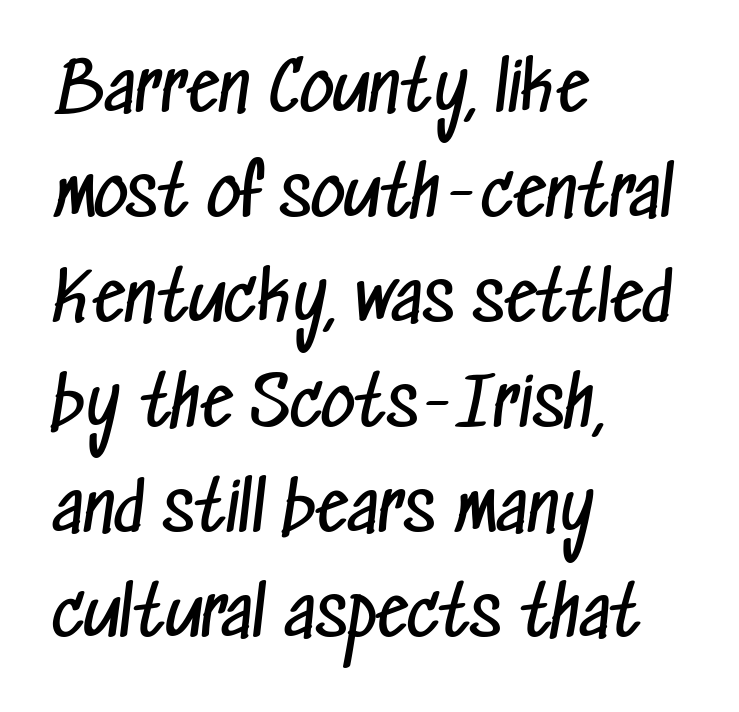
The image shows 66 px regular-weight, condensed sans-serif type; set left-aligned, normal line spacing (1.59x), normal letter spacing, not underlined; low stroke contrast and a medium x-height.
